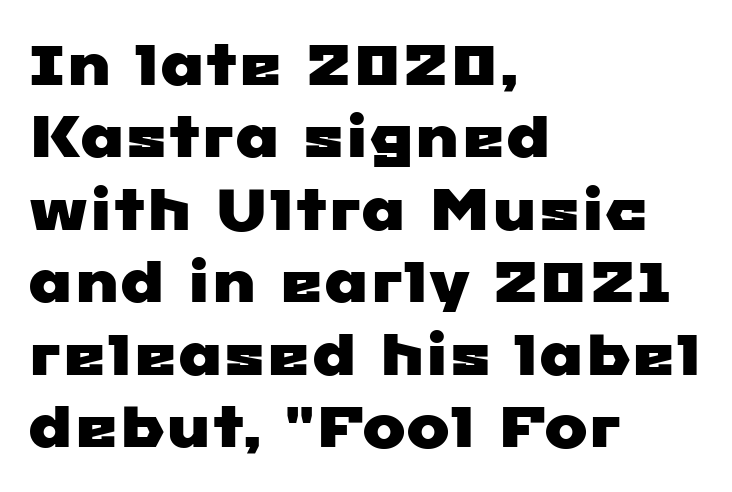
Rule under the text: the space is simply empty. A typesetter would call this leading conventional body-copy spacing. The glyphs in this specimen are sans serif. The face used here is proportionally spaced, like ordinary book or web type.
